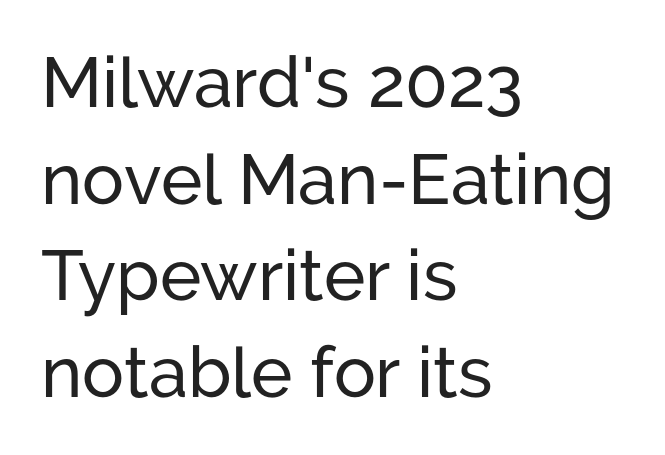
Do the characters align in a grid? No, the font is proportional. This is sans-serif lettering, the kind often seen on screens and signage. Vertical spacing — default. Rendered with straight, roman letterforms. Spacing between characters is what you'd get straight out of the box.
